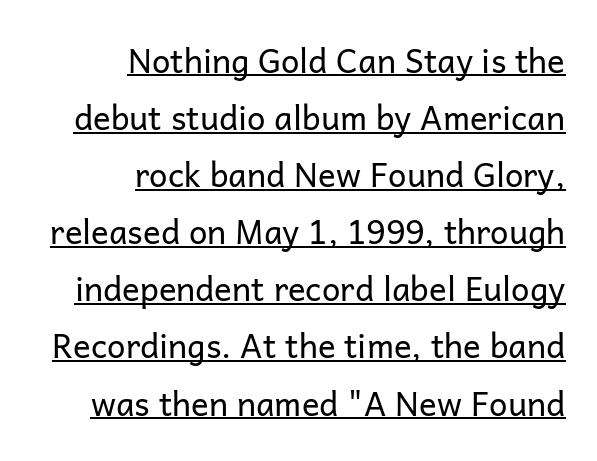
You could call the tracking neutral — neither tight nor loose. Where is the straight margin? On the right. Vertical stems look standard width or narrower in stroke. Each line of the rendering has a horizontal stroke beneath the glyphs.
